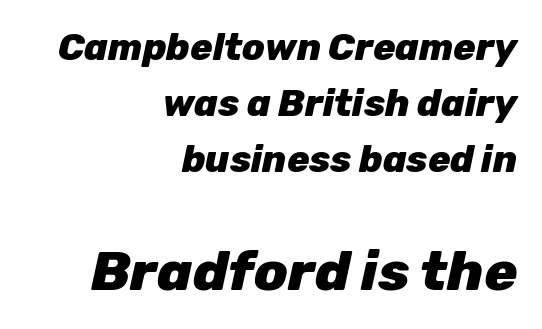
The image shows 55 px heavy type, italic (leaning right); set right-aligned, normal line spacing (1.52x), normal letter spacing, not underlined; the second (bottom) block is 1.49x larger; low stroke contrast and a medium x-height.
